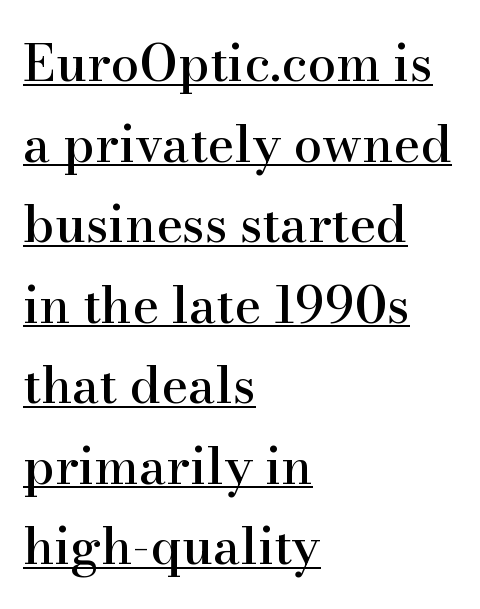
{"serif": "yes", "italic": "no", "width": "normal", "stroke_contrast": "high", "x_height": "small", "monospaced": "no", "underline": "yes", "align": "left", "line_spacing": "normal", "line_spacing_ratio": 1.58, "letter_spacing": "normal", "letter_spacing_em": 0.0, "glyph_px": 51}
